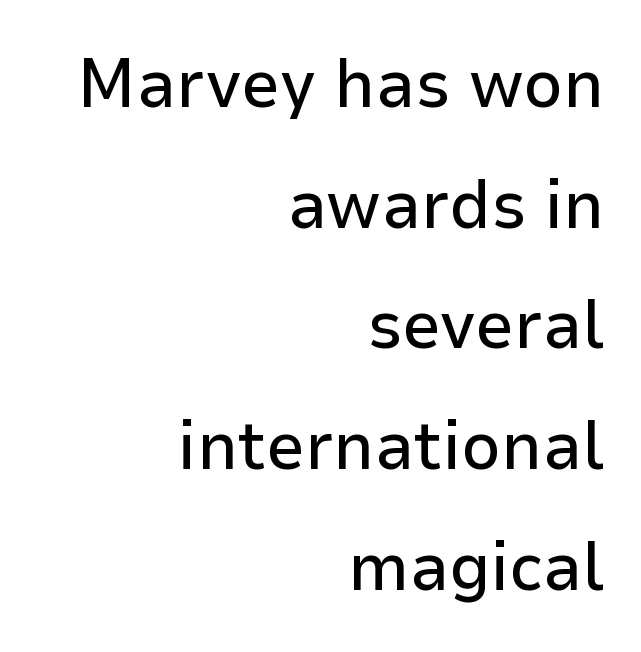
Proportional: the letters do not fall into vertical columns. The typesetter chose a ragged-left arrangement here. What stands out about the letter spacing? Nothing — it is the standard amount. Nope, no serifs anywhere on these letters. No italicization has been applied; the sample stays upright.
